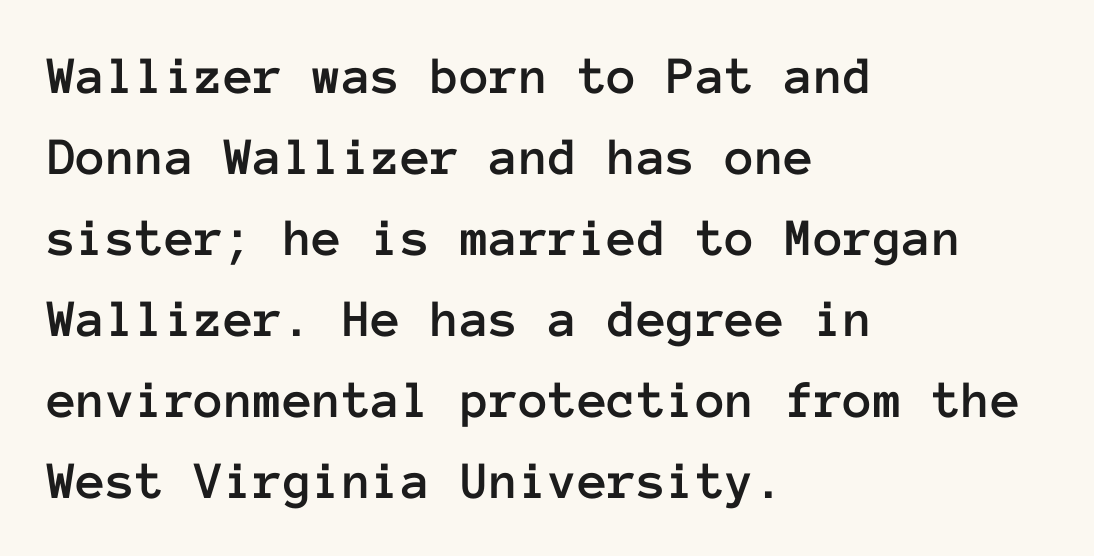
Q: Is the text italic (slanted)? A: No, it is upright.
Q: Is the text underlined? A: No.
Q: How is the paragraph aligned? A: Left-aligned.
Q: Is the spacing between letters normal or unusually wide? A: Normal.
Q: Is the spacing between lines tight, normal or loose? A: Normal.
Q: Width (condensed, normal, or wide)? A: Normal.
Q: Stroke contrast? A: Low.
Q: x-height? A: Medium.
Q: Monospaced? A: Yes.
